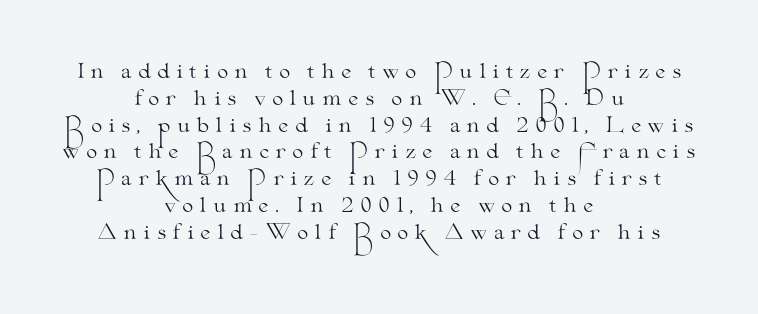
The image shows 20 px text type, upright; set centered, normal line spacing (1.34x), unusually wide letter spacing (+0.29 em), not underlined.
